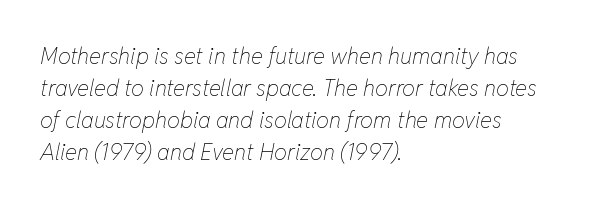
The image shows 23 px text type, italic (leaning right); set left-aligned, normal line spacing (1.39x), normal letter spacing, not underlined.
